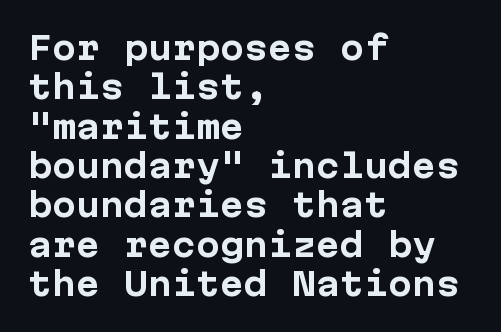
You could call the tracking neutral — neither tight nor loose. The text was rendered using a sans face with plain stroke endings. Spacing verdict: monospaced, one width for all characters. The specimen omits any rule beneath the text block's lines. You'd pick this weight for a headline — it's a proper bold.
